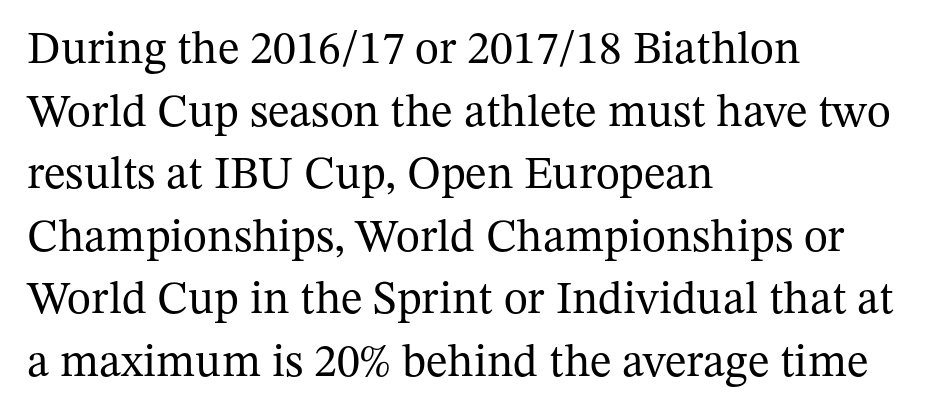
This sample uses an upright cut, with every glyph sitting square on the baseline. Letters rest on an invisible, unmarked baseline. Nothing unusual about the tracking: characters are spaced as the font intends. Letterform terminals end in serifs throughout the passage. One-word summary of the alignment: left. The face looks like a standard text weight, possibly lighter.
